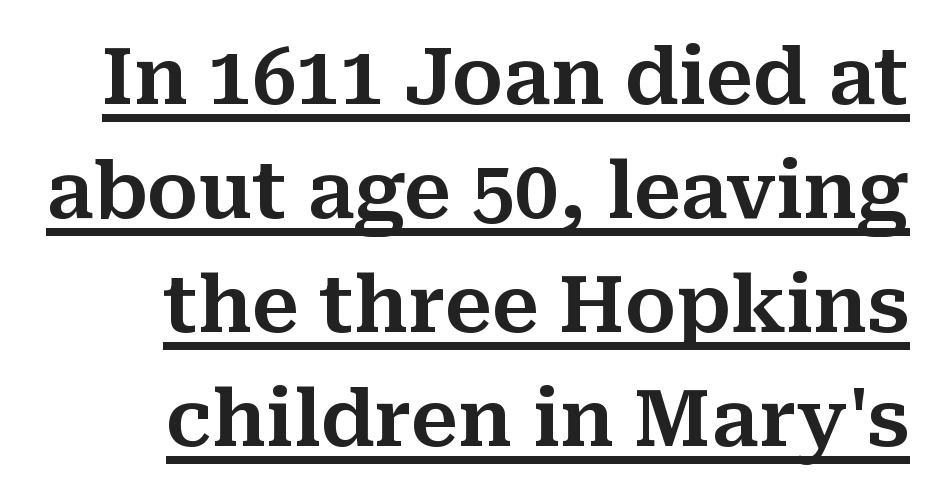
{"serif": "yes", "italic": "no", "width": "normal", "stroke_contrast": "medium", "x_height": "medium", "monospaced": "no", "underline": "yes", "align": "right", "line_spacing": "normal", "line_spacing_ratio": 1.46, "letter_spacing": "normal", "letter_spacing_em": 0.0, "glyph_px": 78}
